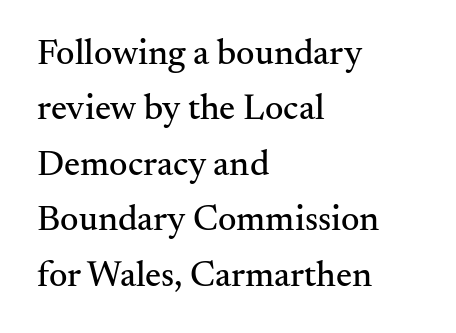
The image shows 36 px serif type, upright; set left-aligned, normal line spacing (1.54x), normal letter spacing, not underlined; medium stroke contrast and a small x-height.
